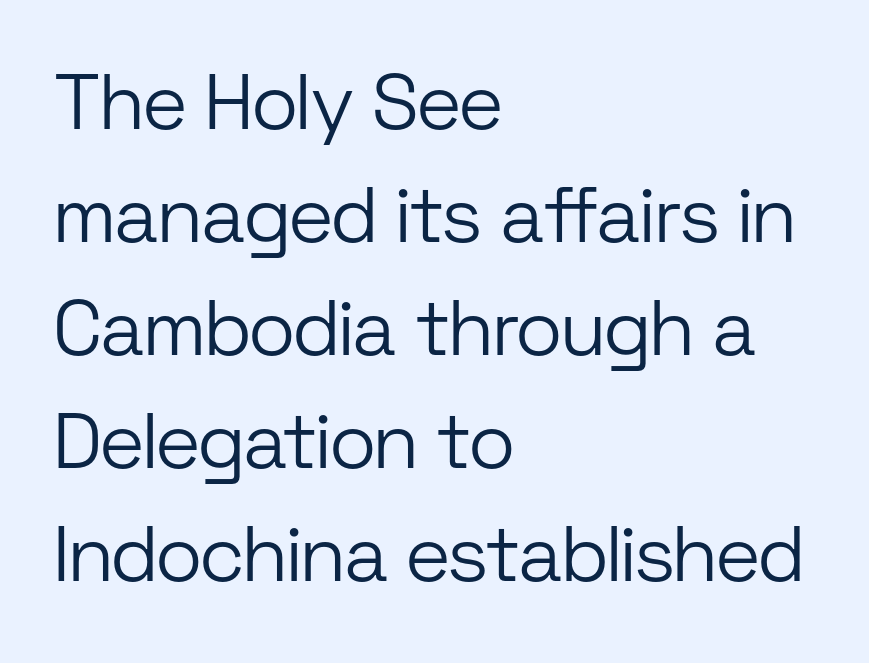
{"serif": "no", "italic": "no", "bold": "no", "weight": "light", "width": "normal", "stroke_contrast": "low", "x_height": "medium", "monospaced": "no", "underline": "no", "align": "left", "line_spacing": "normal", "line_spacing_ratio": 1.45, "letter_spacing": "normal", "letter_spacing_em": 0.0, "glyph_px": 78}
